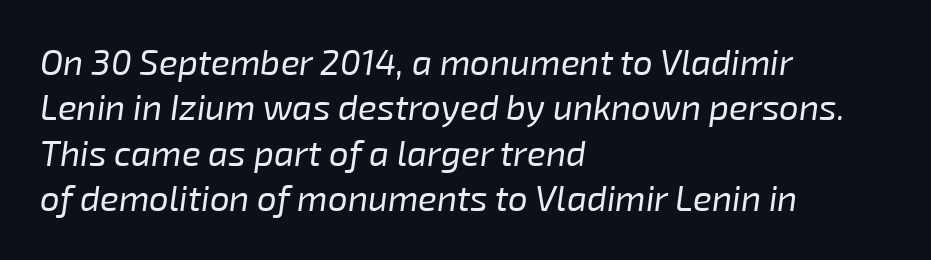
Q: Is the text bold? A: No.
Q: Is the text italic (slanted)? A: Yes, it leans right by about 8 degrees.
Q: Is the text underlined? A: No.
Q: How is the paragraph aligned? A: Left-aligned.
Q: Is the spacing between letters normal or unusually wide? A: Normal.
Q: Is the spacing between lines tight, normal or loose? A: Normal.
Q: Width (condensed, normal, or wide)? A: Normal.
Q: Stroke contrast? A: Low.
Q: x-height? A: Medium.
Q: Monospaced? A: No.
